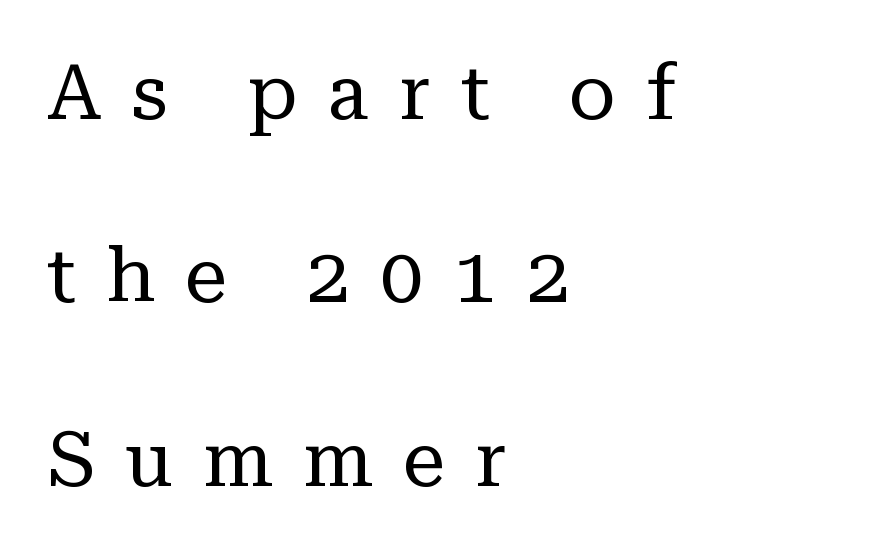
{"serif": "yes", "italic": "no", "bold": "no", "weight": "regular", "width": "normal", "stroke_contrast": "low", "x_height": "medium", "monospaced": "no", "underline": "no", "align": "left", "line_spacing": "loose", "line_spacing_ratio": 2.38, "letter_spacing": "wide", "letter_spacing_em": 0.39, "glyph_px": 77}
